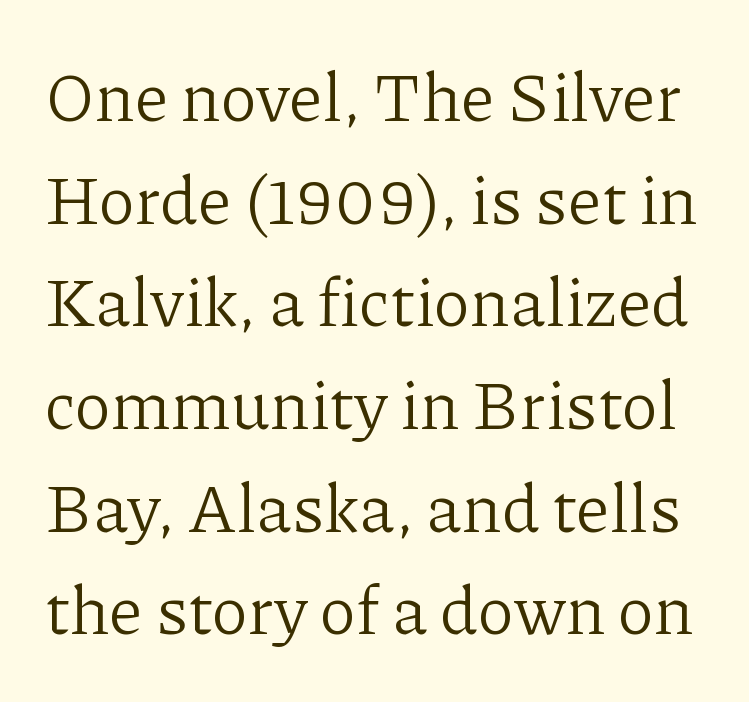
{"serif": "yes", "italic": "no", "bold": "no", "weight": "light", "width": "normal", "stroke_contrast": "low", "x_height": "medium", "monospaced": "no", "underline": "no", "line_spacing": "normal", "line_spacing_ratio": 1.51, "letter_spacing": "normal", "letter_spacing_em": 0.0, "glyph_px": 68}
